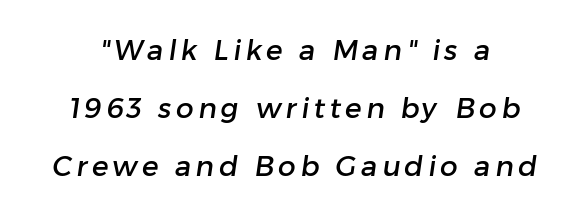
{"serif": "no", "width": "normal", "stroke_contrast": "low", "x_height": "medium", "monospaced": "no", "underline": "no", "line_spacing": "loose", "line_spacing_ratio": 2.08, "glyph_px": 28}
